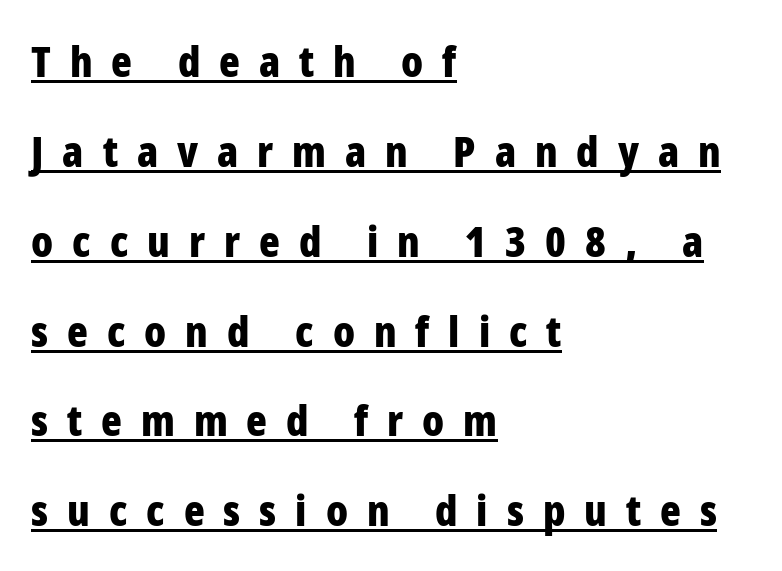
Leading: increased. Short note: letters widely spaced. Is this a fixed-width face? No — the glyphs have proportional, varying widths. Rendered with straight, roman letterforms. Note: no serifs on the glyphs. Horizontally, the lines are justified to the leading edge only.
